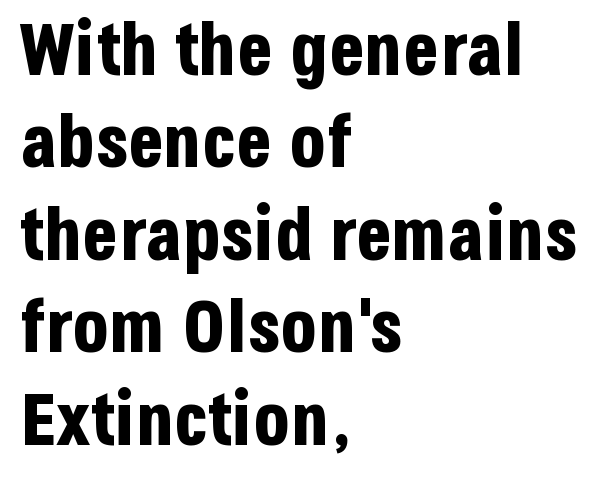
{"serif": "no", "italic": "no", "bold": "yes", "weight": "bold", "width": "condensed", "stroke_contrast": "low", "x_height": "large", "monospaced": "no", "underline": "no", "align": "left", "line_spacing": "normal", "line_spacing_ratio": 1.25, "letter_spacing": "normal", "letter_spacing_em": 0.0, "glyph_px": 74}
